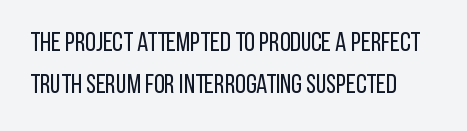
{"italic": "no", "bold": "no", "underline": "no", "line_spacing": "normal", "line_spacing_ratio": 1.57, "letter_spacing": "normal", "letter_spacing_em": 0.0, "glyph_px": 27}
